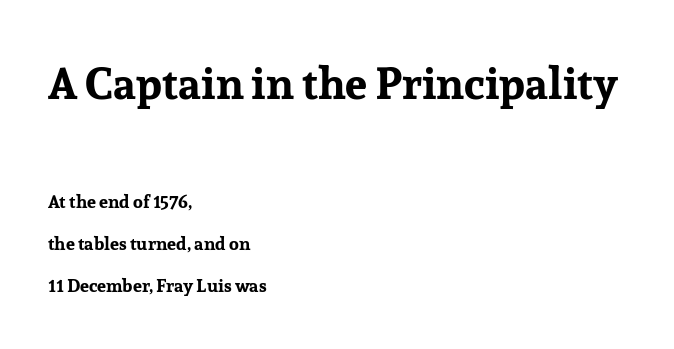
Q: Is the text bold? A: Yes.
Q: Is the text italic (slanted)? A: No, it is upright.
Q: Is the typeface a serif or a sans-serif typeface? A: Serif.
Q: Is the text underlined? A: No.
Q: How is the paragraph aligned? A: Left-aligned.
Q: Is the spacing between letters normal or unusually wide? A: Normal.
Q: Is the spacing between lines tight, normal or loose? A: Loose.
Q: Which block of text is set in a larger size, the first (top) or the second (bottom)? A: The first (top) one.
Q: Width (condensed, normal, or wide)? A: Normal.
Q: Stroke contrast? A: Low.
Q: x-height? A: Medium.
Q: Monospaced? A: No.
